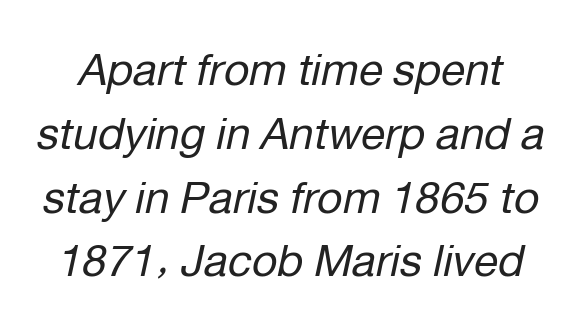
Q: Is the text bold? A: No.
Q: Is the text italic (slanted)? A: Yes, it leans right by about 12 degrees.
Q: Is the text underlined? A: No.
Q: Is the spacing between letters normal or unusually wide? A: Normal.
Q: Is the spacing between lines tight, normal or loose? A: Normal.
Q: Width (condensed, normal, or wide)? A: Normal.
Q: Stroke contrast? A: Low.
Q: x-height? A: Medium.
Q: Monospaced? A: No.
